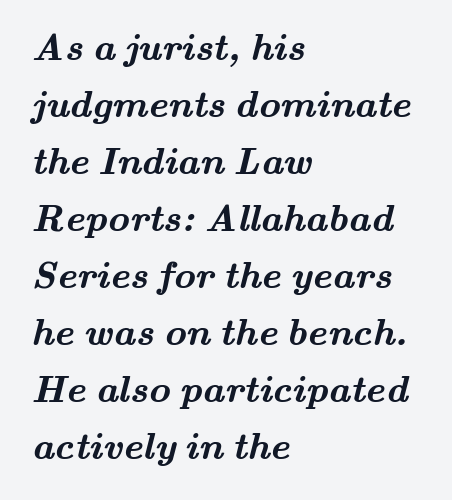
The image shows 38 px semibold, wide serif type; set left-aligned, normal line spacing (1.5x), normal letter spacing, not underlined; medium stroke contrast and a small x-height.
